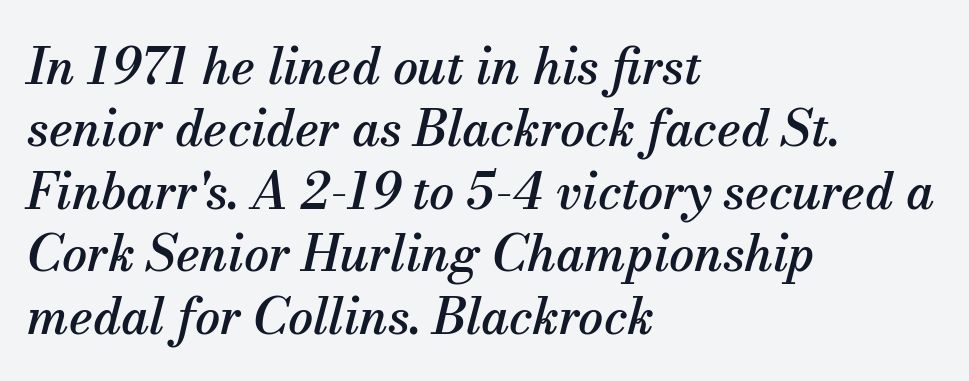
The passage shown is typed in a proportional face where columns would drift. Caption: standard tracking, unaltered. Yep, that's italic — everything's leaning. Quick note: underline off. Horizontally, the lines are justified to the leading edge only.
